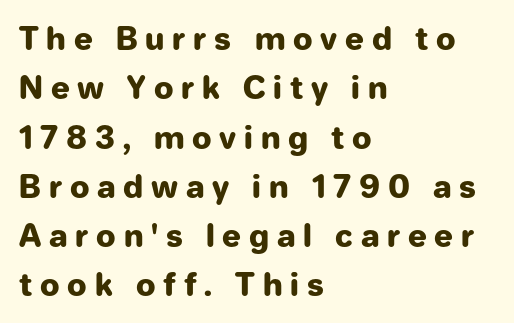
{"serif": "no", "italic": "no", "bold": "yes", "weight": "heavy", "width": "normal", "stroke_contrast": "low", "x_height": "medium", "monospaced": "no", "underline": "no", "align": "left", "line_spacing": "normal", "line_spacing_ratio": 1.59, "letter_spacing": "wide", "letter_spacing_em": 0.25, "glyph_px": 31}
